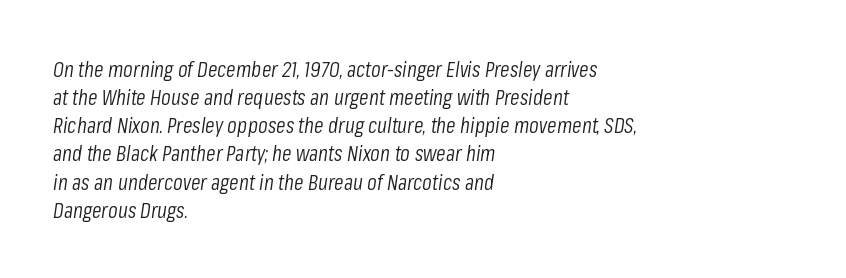
{"italic": "yes", "lean": "right", "slant_degrees": 8, "bold": "no", "underline": "no", "align": "left", "line_spacing": "normal", "line_spacing_ratio": 1.28, "letter_spacing": "normal", "letter_spacing_em": 0.0, "glyph_px": 22}
